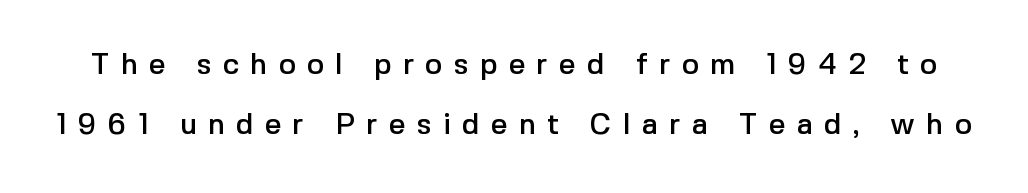
Q: Is the text italic (slanted)? A: No, it is upright.
Q: Is the typeface a serif or a sans-serif typeface? A: Sans-serif.
Q: Is the text underlined? A: No.
Q: Is the spacing between letters normal or unusually wide? A: Unusually wide.
Q: Is the spacing between lines tight, normal or loose? A: Loose.
Q: Width (condensed, normal, or wide)? A: Normal.
Q: x-height? A: Medium.
Q: Monospaced? A: No.
